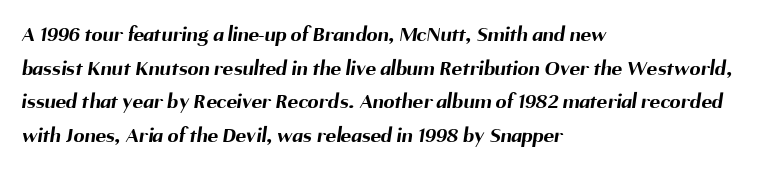
Is the type bold? Yes — the strokes are clearly thick and heavy. Horizontal alignment here is leftward, the default for most running prose. Caption: standard tracking, unaltered. Does the leading feel generous? No, just average. The glyphs are unaccompanied by any horizontal stroke below them.
